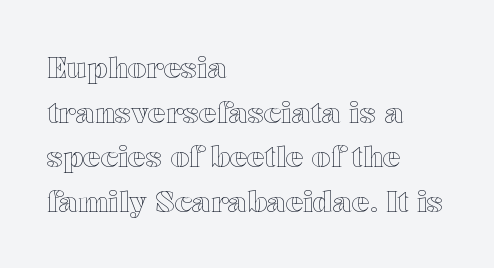
{"italic": "no", "width": "wide", "x_height": "medium", "monospaced": "no", "underline": "no", "align": "left", "line_spacing": "normal", "line_spacing_ratio": 1.54, "letter_spacing": "normal", "letter_spacing_em": 0.0, "glyph_px": 29}
